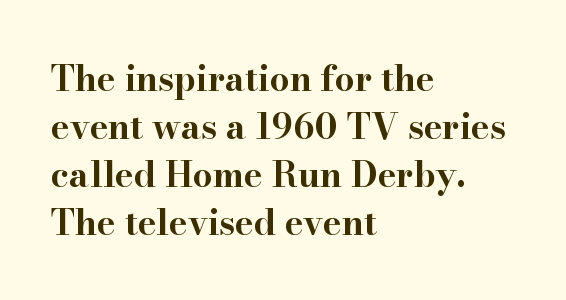
The image shows 35 px bold, wide serif type, upright; set left-aligned, normal line spacing (1.37x), normal letter spacing, not underlined; high stroke contrast and a small x-height.
